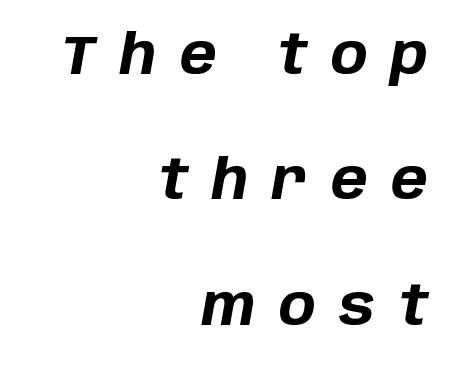
The image shows 55 px bold type, italic (leaning right); set right-aligned, loose line spacing (2.28x), unusually wide letter spacing (+0.43 em), not underlined; low stroke contrast and a large x-height.
